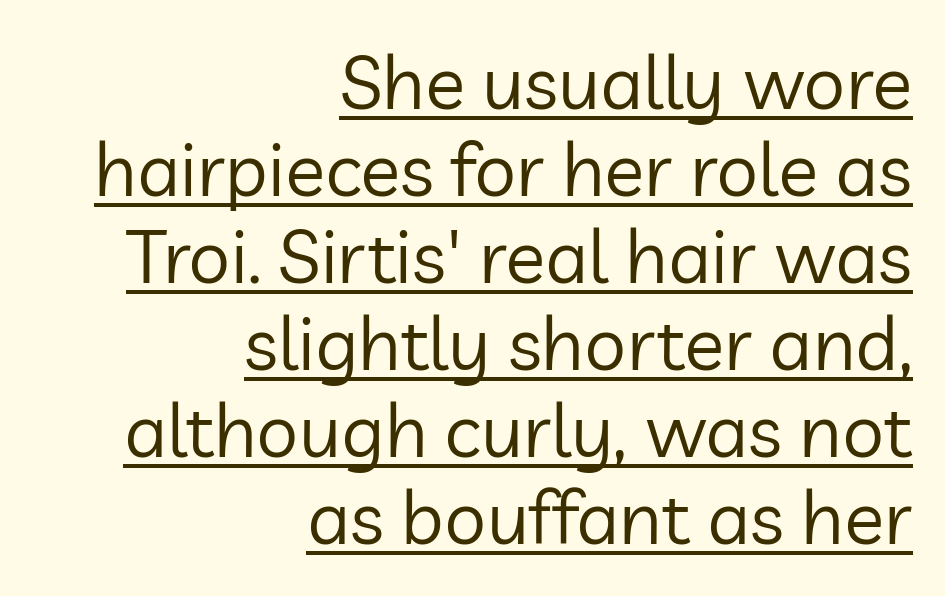
The image shows 75 px regular-weight sans-serif type, upright; set right-aligned, line spacing 1.16x, normal letter spacing, underlined; low stroke contrast and a medium x-height.
